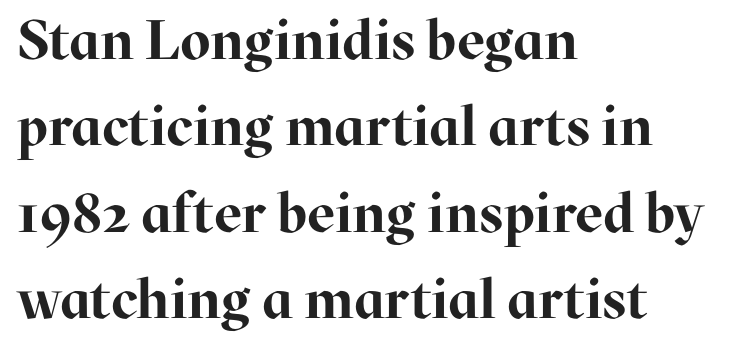
You could not count columns in this text — the font is proportionally spaced. Type style note: has serifs. Short and long lines alike share a common starting point at left. Spacing between characters is what you'd get straight out of the box. This is heavy type, rendered in bold. The glyphs are unaccompanied by any horizontal stroke below them.
